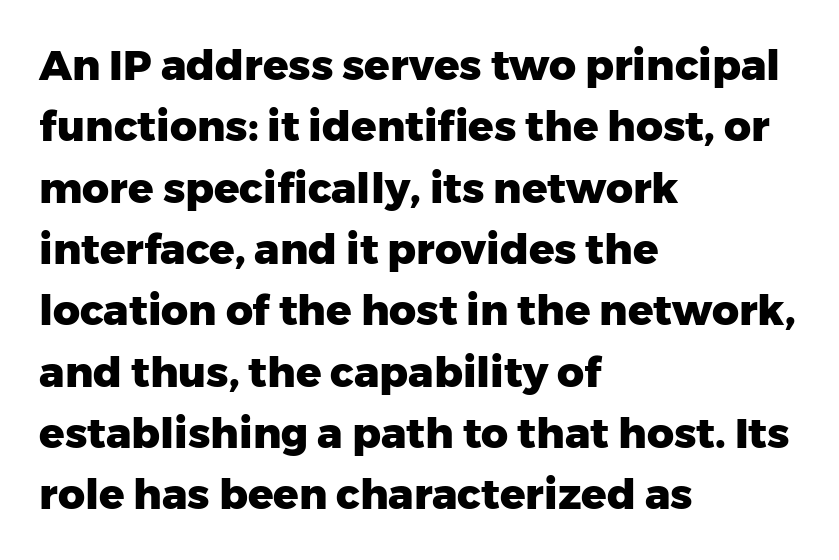
The passage shown is not underscored anywhere. The letters stand straight up with perfectly vertical stems. The block of text has a typical density, with ordinary space between rows. The face used here has the dense, thick strokes of a bold.
